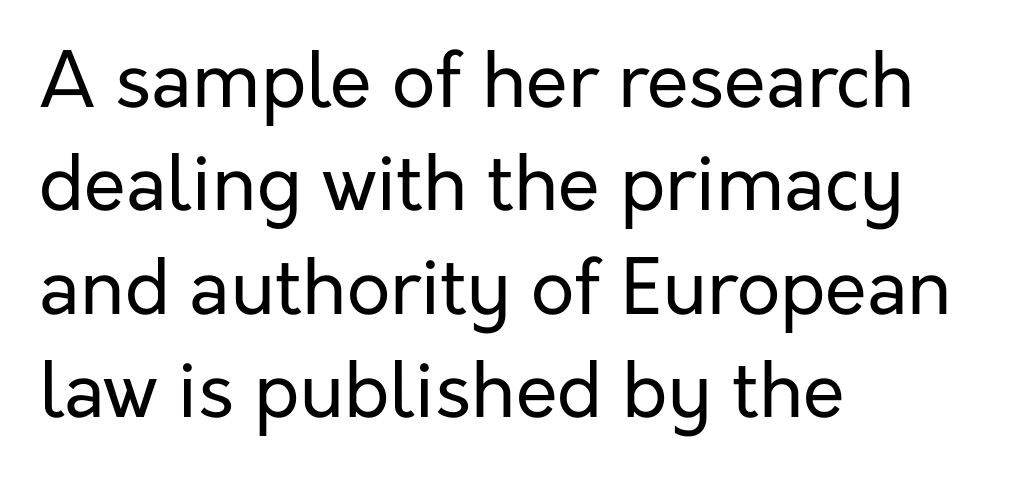
Q: Is the text bold? A: No.
Q: Is the text italic (slanted)? A: No, it is upright.
Q: Is the typeface a serif or a sans-serif typeface? A: Sans-serif.
Q: Is the text underlined? A: No.
Q: How is the paragraph aligned? A: Left-aligned.
Q: Is the spacing between letters normal or unusually wide? A: Normal.
Q: Is the spacing between lines tight, normal or loose? A: Normal.
Q: Width (condensed, normal, or wide)? A: Normal.
Q: Stroke contrast? A: Low.
Q: x-height? A: Medium.
Q: Monospaced? A: No.
